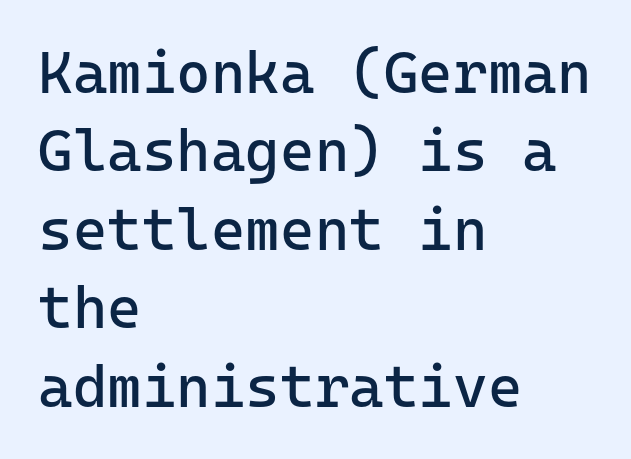
Spacing verdict: monospaced, one width for all characters. Each line starts at the same left margin while the right side varies. Nothing unusual about the tracking: characters are spaced as the font intends. Tall strokes in this sample are plumb rather than angled. The baseline area is clear. This sample keeps an unexceptional amount of space between lines.
